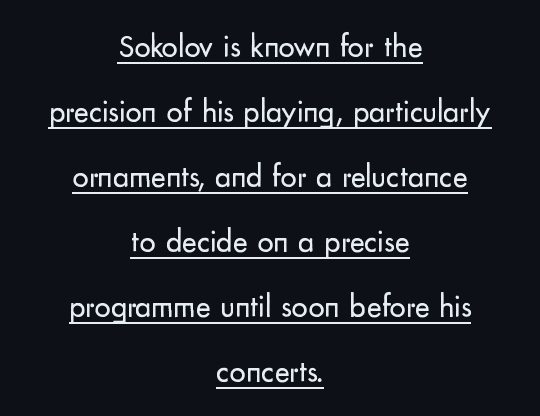
The rendering uses the underline text-decoration. Baseline-to-baseline distance is far greater than the letter height. The rendering shows plain stroke endings on the letterforms — a sans-serif design. The tracking reads as untouched default to a designer's eye.
